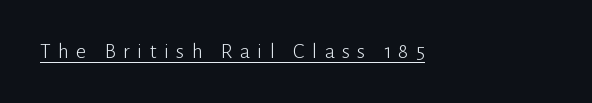
The line texture is sparse and dotted thanks to wide tracking. Vertical stems look standard width or narrower in stroke. You can tell it's not italic because the verticals are truly vertical. Underline: present.
